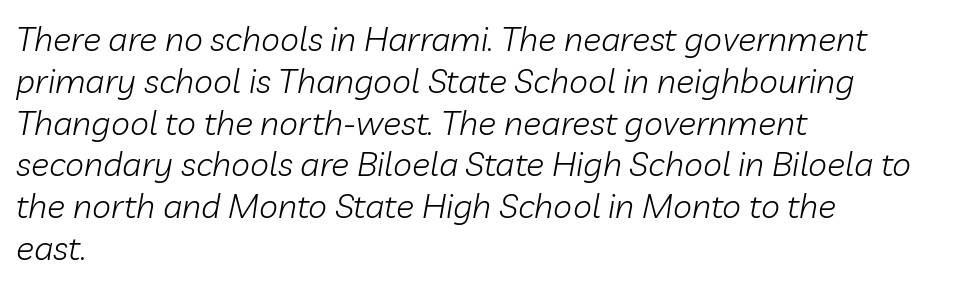
{"italic": "yes", "lean": "right", "slant_degrees": 10, "bold": "no", "weight": "light", "width": "normal", "stroke_contrast": "low", "x_height": "medium", "monospaced": "no", "underline": "no", "align": "left", "line_spacing_ratio": 1.23, "letter_spacing": "normal", "letter_spacing_em": 0.0, "glyph_px": 34}
